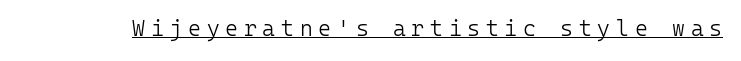
{"italic": "no", "bold": "no", "underline": "yes", "letter_spacing": "wide", "letter_spacing_em": 0.26, "glyph_px": 22}
